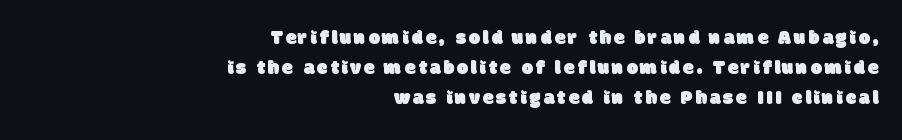
The image shows 20 px text type; set right-aligned, normal line spacing (1.51x), not underlined.
